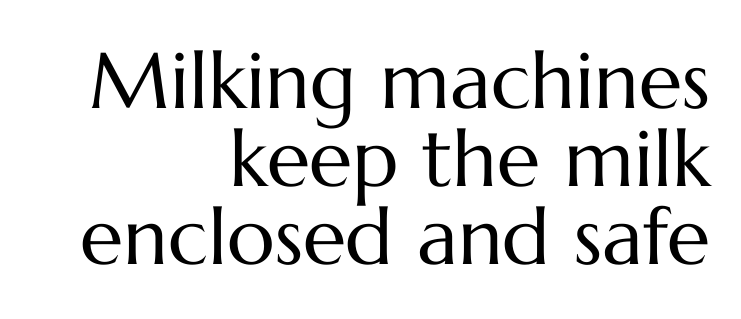
The typesetter chose a ragged-left arrangement here. Is this a fixed-width face? No — the glyphs have proportional, varying widths. Posture: straight, roman, zero tilt. Tracking value appears to be zero — textbook default spacing. The weight tops out at a normal text grade.
